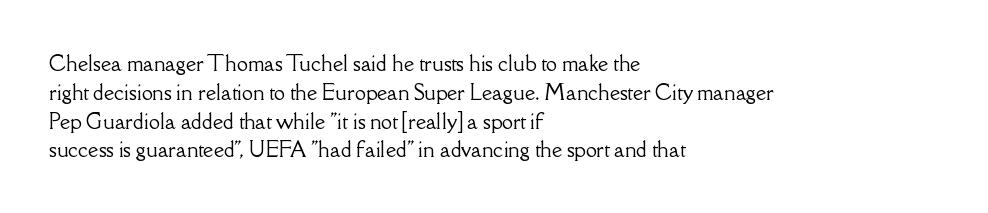
Q: Is the text italic (slanted)? A: No, it is upright.
Q: Is the text underlined? A: No.
Q: How is the paragraph aligned? A: Left-aligned.
Q: Is the spacing between letters normal or unusually wide? A: Normal.
Q: Is the spacing between lines tight, normal or loose? A: Normal.
